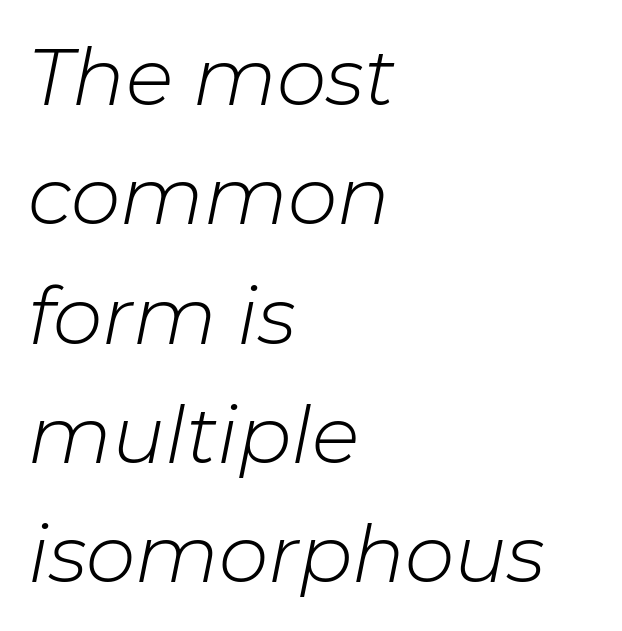
Looks like regular typesetting: each glyph gets only the width it needs. The leading is moderate, giving the passage an even texture. Line beginnings align vertically; line endings do not. Here the glyphs are tracked normally, forming tight word shapes.
